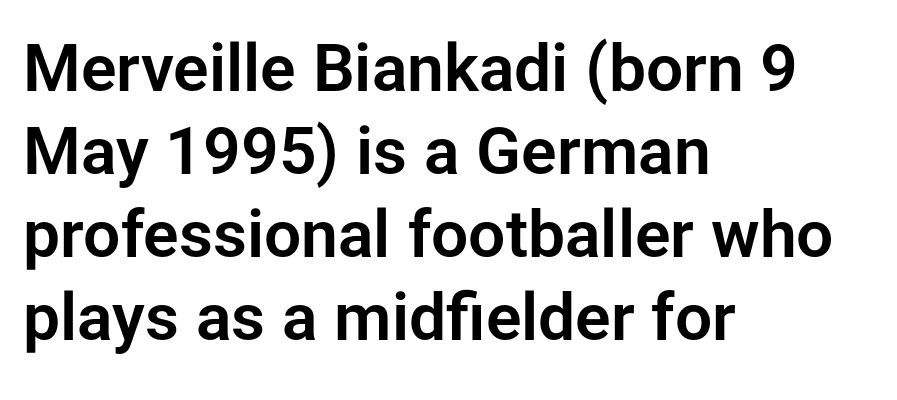
The image shows 66 px sans-serif type, upright; set left-aligned, normal line spacing (1.26x), normal letter spacing, not underlined; low stroke contrast and a medium x-height.
